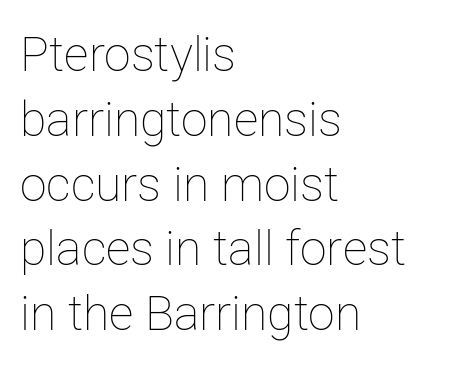
Q: Is the text bold? A: No.
Q: Is the text italic (slanted)? A: No, it is upright.
Q: Is the text underlined? A: No.
Q: How is the paragraph aligned? A: Left-aligned.
Q: Is the spacing between letters normal or unusually wide? A: Normal.
Q: Is the spacing between lines tight, normal or loose? A: Normal.
Q: Width (condensed, normal, or wide)? A: Normal.
Q: Stroke contrast? A: Low.
Q: x-height? A: Medium.
Q: Monospaced? A: No.
